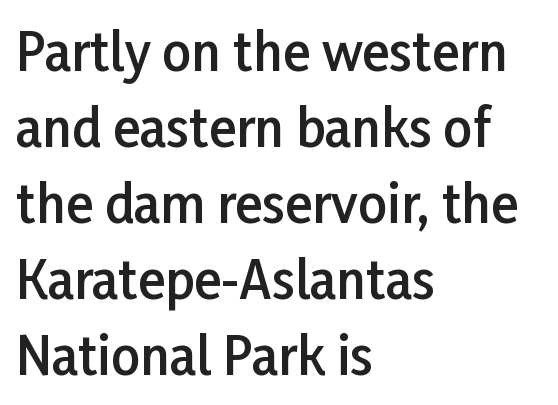
{"serif": "no", "italic": "no", "bold": "semi", "weight": "semibold", "width": "normal", "stroke_contrast": "low", "x_height": "medium", "monospaced": "no", "underline": "no", "align": "left", "line_spacing": "normal", "line_spacing_ratio": 1.49, "letter_spacing": "normal", "letter_spacing_em": 0.0, "glyph_px": 51}
